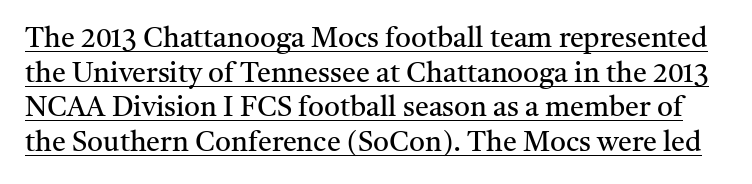
Q: Is the text bold? A: No.
Q: Is the text italic (slanted)? A: No, it is upright.
Q: Is the typeface a serif or a sans-serif typeface? A: Serif.
Q: Is the text underlined? A: Yes.
Q: Is the spacing between letters normal or unusually wide? A: Normal.
Q: Width (condensed, normal, or wide)? A: Normal.
Q: Stroke contrast? A: Medium.
Q: x-height? A: Medium.
Q: Monospaced? A: No.
